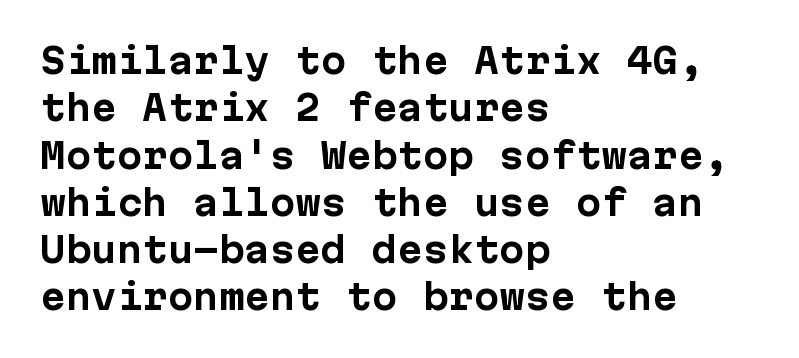
{"serif": "no", "italic": "no", "bold": "yes", "weight": "bold", "width": "normal", "stroke_contrast": "low", "x_height": "medium", "monospaced": "yes", "underline": "no", "align": "left", "line_spacing": "normal", "line_spacing_ratio": 1.39, "letter_spacing": "normal", "letter_spacing_em": 0.0, "glyph_px": 34}
